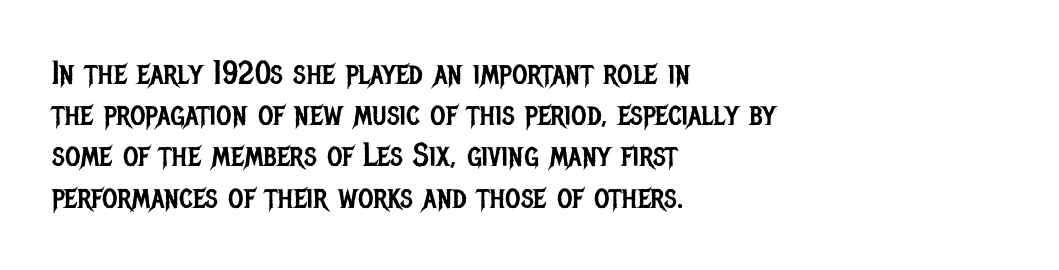
{"serif": "no", "italic": "no", "bold": "no", "weight": "regular", "width": "condensed", "stroke_contrast": "low", "x_height": "large", "monospaced": "no", "underline": "no", "align": "left", "line_spacing": "normal", "line_spacing_ratio": 1.25, "letter_spacing": "normal", "letter_spacing_em": 0.0, "glyph_px": 33}
